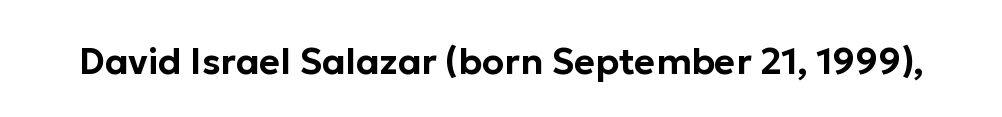
The image shows 36 px sans-serif type, upright; set normal letter spacing, not underlined; low stroke contrast and a medium x-height.
